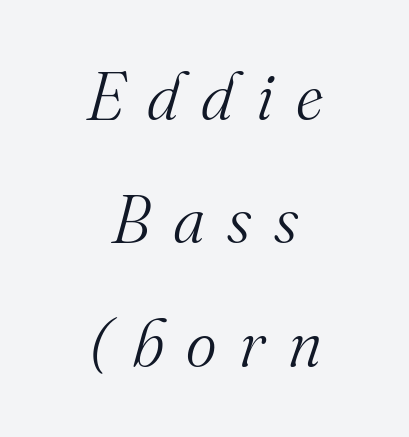
{"serif": "yes", "italic": "yes", "lean": "right", "slant_degrees": 16, "bold": "no", "weight": "light", "width": "normal", "stroke_contrast": "medium", "x_height": "small", "monospaced": "no", "underline": "no", "align": "center", "line_spacing_ratio": 1.87, "letter_spacing": "wide", "letter_spacing_em": 0.34, "glyph_px": 66}
